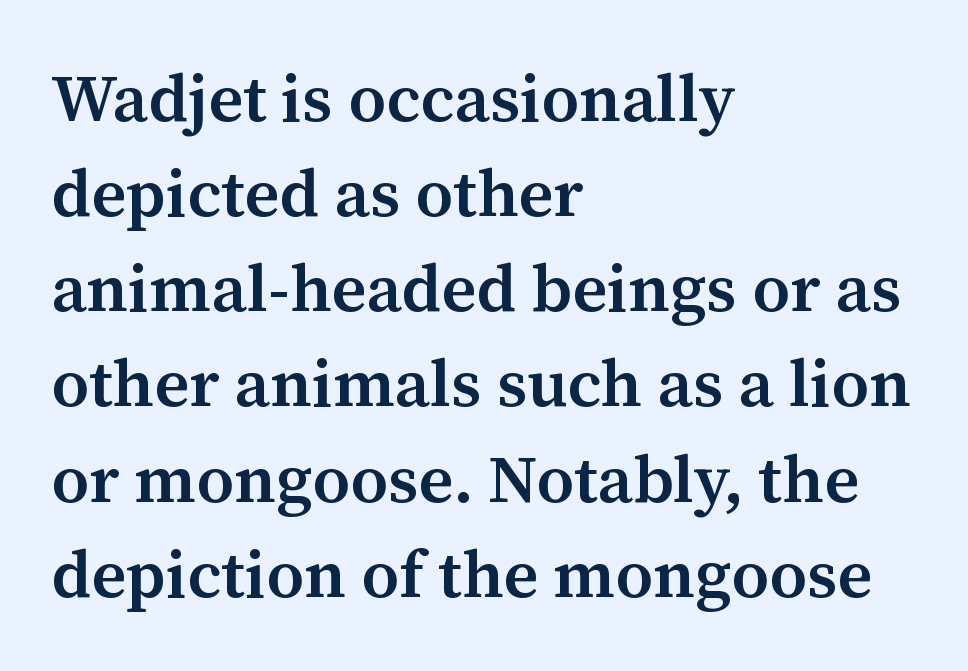
{"serif": "yes", "italic": "no", "bold": "semi", "weight": "semibold", "width": "normal", "stroke_contrast": "medium", "x_height": "medium", "monospaced": "no", "underline": "no", "align": "left", "line_spacing": "normal", "line_spacing_ratio": 1.42, "letter_spacing": "normal", "letter_spacing_em": 0.0, "glyph_px": 67}
